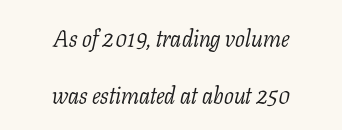
The image shows 23 px text type, italic (leaning right); set centered, loose line spacing (2.48x), normal letter spacing, not underlined.
